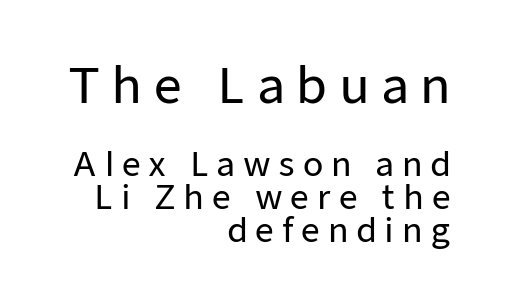
Vertical strokes here are truly vertical. The rendering shrinks the type as you move from the upper chunk to the lower. What's the leading like? Squeezed, with rows nearly overlapping. Any mark beneath the type? The region is blank. A sans-serif font was chosen for this passage.
